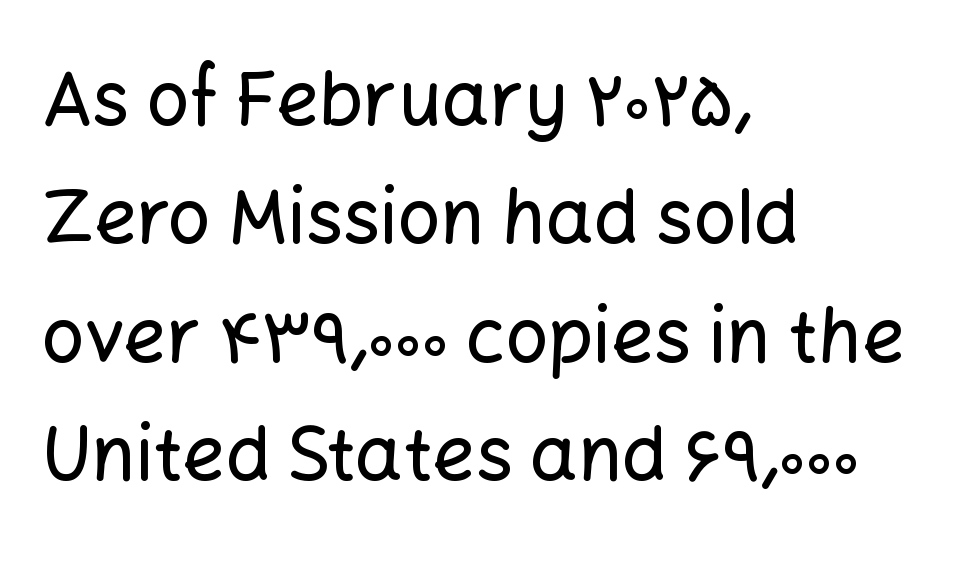
{"serif": "no", "italic": "no", "width": "normal", "stroke_contrast": "low", "x_height": "medium", "monospaced": "no", "underline": "no", "align": "left", "line_spacing": "normal", "line_spacing_ratio": 1.58, "letter_spacing": "normal", "letter_spacing_em": 0.0, "glyph_px": 75}
